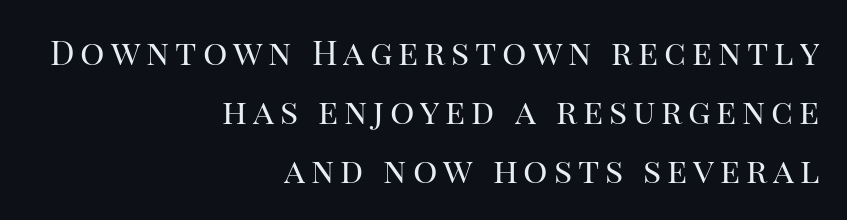
{"serif": "yes", "italic": "no", "bold": "no", "weight": "regular", "width": "normal", "stroke_contrast": "high", "x_height": "large", "monospaced": "no", "underline": "no", "align": "right", "line_spacing_ratio": 1.73, "glyph_px": 34}
